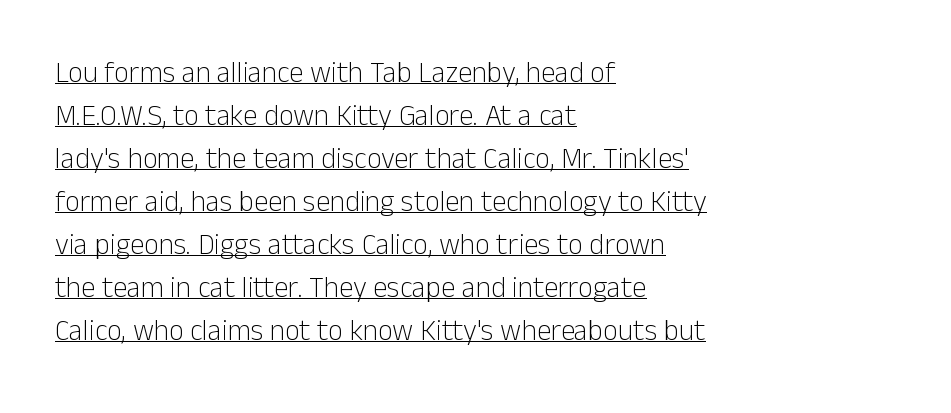
{"serif": "no", "italic": "no", "bold": "no", "weight": "light", "width": "normal", "stroke_contrast": "low", "x_height": "medium", "monospaced": "no", "underline": "yes", "align": "left", "line_spacing": "normal", "line_spacing_ratio": 1.48, "letter_spacing": "normal", "letter_spacing_em": 0.0, "glyph_px": 29}
